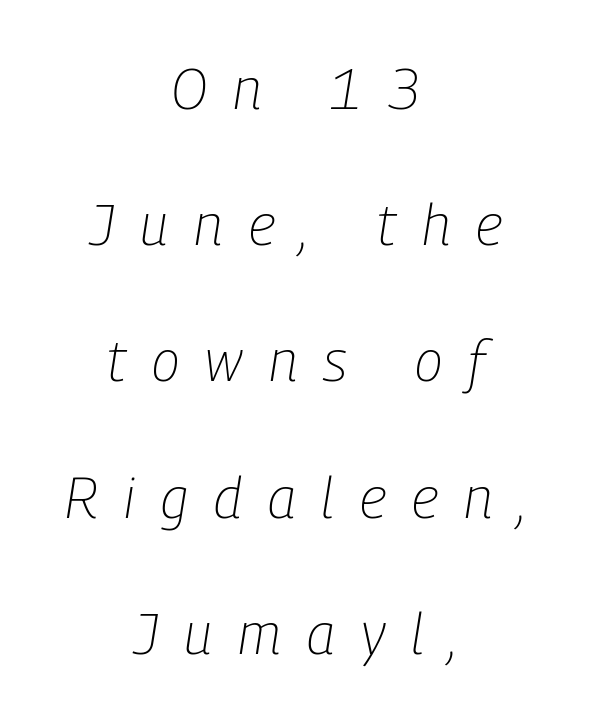
The image shows 57 px light, condensed type, italic (leaning right); set centered, loose line spacing (2.39x), unusually wide letter spacing (+0.46 em), not underlined; low stroke contrast and a medium x-height.
